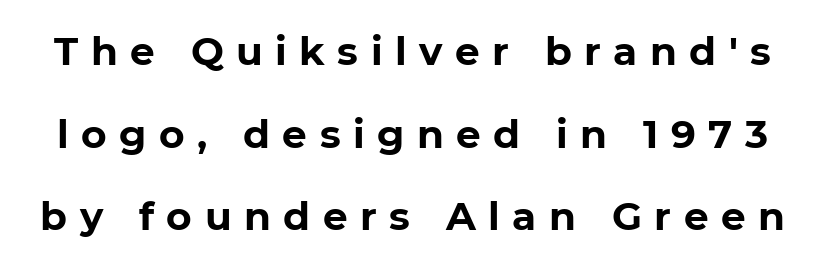
Q: Is the text bold? A: Yes.
Q: Is the text italic (slanted)? A: No, it is upright.
Q: Is the typeface a serif or a sans-serif typeface? A: Sans-serif.
Q: Is the text underlined? A: No.
Q: Is the spacing between letters normal or unusually wide? A: Unusually wide.
Q: Is the spacing between lines tight, normal or loose? A: Loose.
Q: Width (condensed, normal, or wide)? A: Normal.
Q: Stroke contrast? A: Low.
Q: x-height? A: Medium.
Q: Monospaced? A: No.
